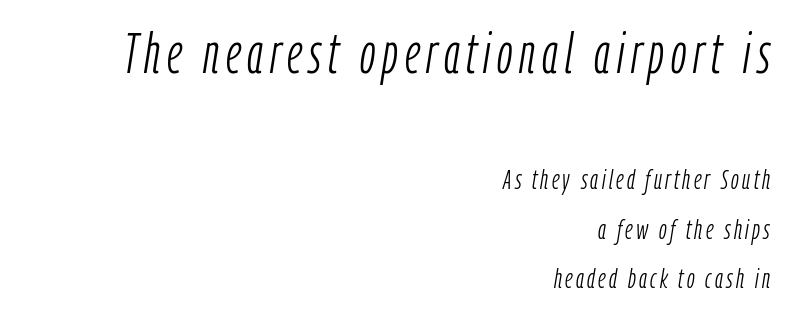
It's the slanting kind of type. Each stroke keeps to a modest, everyday thickness or less. Compared with a flush-left layout, this one pins lines to the opposite, right side. This layout puts the oversized block above and the modest block below. The gap between lines stays unmarked.
